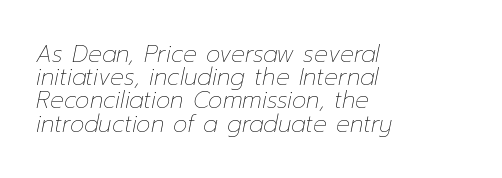
Heft: none added — not bold. Rendered with sloped, italic letterforms. Caption: standard tracking, unaltered. Notice how descenders almost collide with the ascenders below — that's tight leading. These lines stack with their left ends in a neat column. Rule under the text: the space is simply empty.
